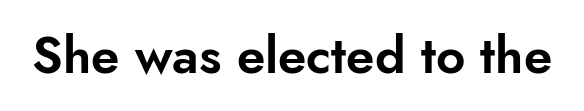
{"serif": "no", "italic": "no", "width": "normal", "stroke_contrast": "low", "x_height": "small", "monospaced": "no", "underline": "no", "letter_spacing": "normal", "letter_spacing_em": 0.0, "glyph_px": 51}
